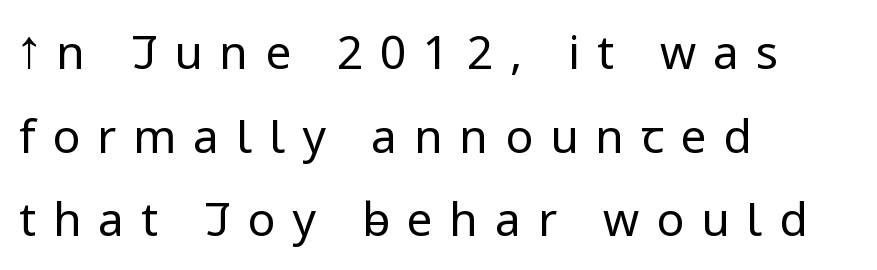
{"serif": "no", "italic": "no", "bold": "no", "weight": "regular", "width": "normal", "stroke_contrast": "low", "x_height": "medium", "monospaced": "no", "underline": "no", "align": "left", "line_spacing_ratio": 1.82, "letter_spacing": "wide", "letter_spacing_em": 0.37, "glyph_px": 46}
